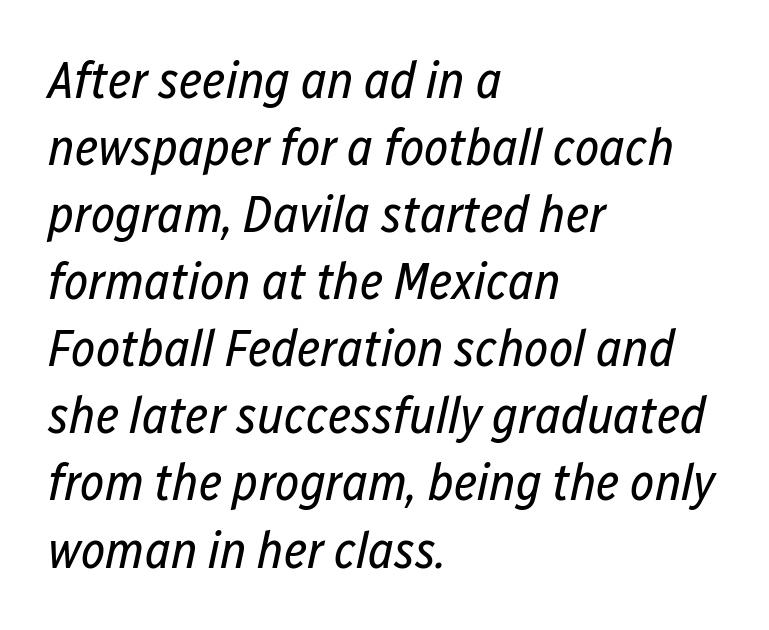
{"italic": "yes", "lean": "right", "slant_degrees": 12, "bold": "no", "weight": "regular", "width": "condensed", "stroke_contrast": "low", "x_height": "medium", "monospaced": "no", "underline": "no", "align": "left", "line_spacing": "normal", "line_spacing_ratio": 1.29, "letter_spacing": "normal", "letter_spacing_em": 0.0, "glyph_px": 52}
